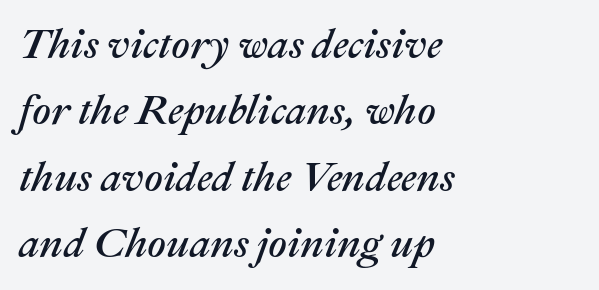
Q: Is the text italic (slanted)? A: Yes, it leans right by about 22 degrees.
Q: Is the text underlined? A: No.
Q: How is the paragraph aligned? A: Left-aligned.
Q: Is the spacing between letters normal or unusually wide? A: Normal.
Q: Is the spacing between lines tight, normal or loose? A: Normal.
Q: Width (condensed, normal, or wide)? A: Normal.
Q: Stroke contrast? A: Medium.
Q: x-height? A: Medium.
Q: Monospaced? A: No.
